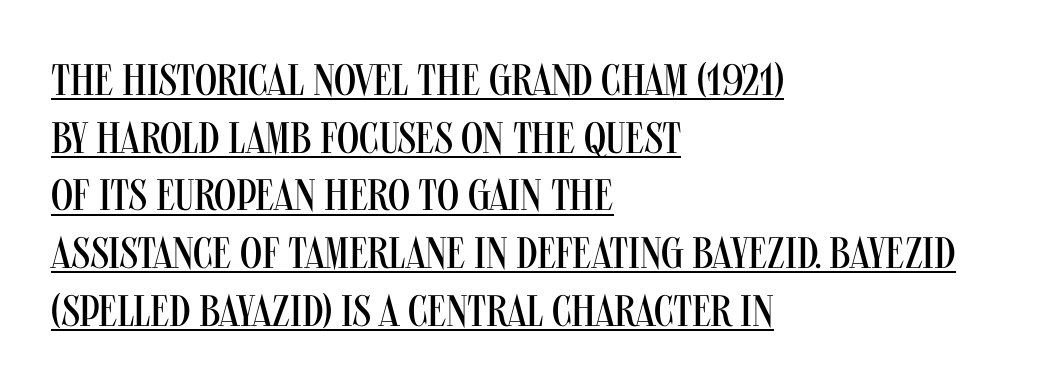
The image shows 44 px regular-weight, condensed sans-serif type, upright; set left-aligned, normal line spacing (1.31x), normal letter spacing, underlined; medium stroke contrast and a large x-height.
